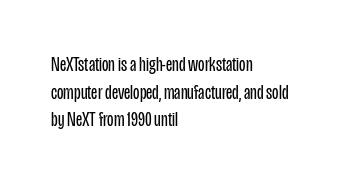
Q: Is the text bold? A: No.
Q: Is the text italic (slanted)? A: No, it is upright.
Q: Is the text underlined? A: No.
Q: How is the paragraph aligned? A: Left-aligned.
Q: Is the spacing between letters normal or unusually wide? A: Normal.
Q: Is the spacing between lines tight, normal or loose? A: Normal.
